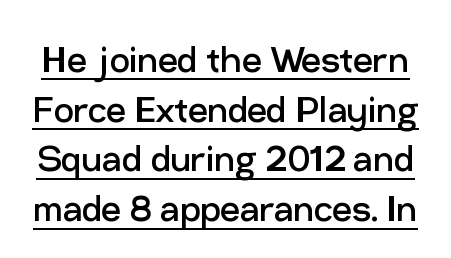
The passage shown is typeset with a sans-serif family. Here the designer chose a conventional face with non-uniform glyph widths. Does extra space separate the letters? No, they use regular spacing. Unbolded letterforms with no extra heft.
